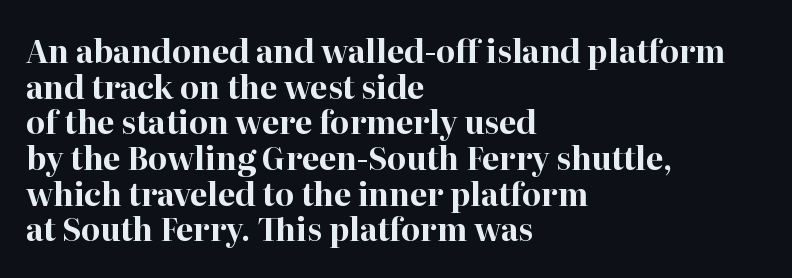
Q: Is the text bold? A: Yes.
Q: Is the text italic (slanted)? A: No, it is upright.
Q: Is the typeface a serif or a sans-serif typeface? A: Serif.
Q: Is the text underlined? A: No.
Q: How is the paragraph aligned? A: Left-aligned.
Q: Is the spacing between letters normal or unusually wide? A: Normal.
Q: Is the spacing between lines tight, normal or loose? A: Tight.
Q: Width (condensed, normal, or wide)? A: Normal.
Q: Stroke contrast? A: High.
Q: x-height? A: Medium.
Q: Monospaced? A: No.
